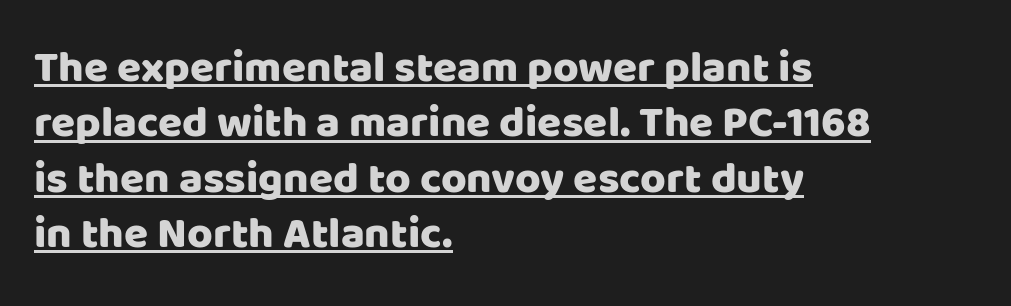
Q: Is the text italic (slanted)? A: No, it is upright.
Q: Is the typeface a serif or a sans-serif typeface? A: Sans-serif.
Q: Is the text underlined? A: Yes.
Q: How is the paragraph aligned? A: Left-aligned.
Q: Is the spacing between letters normal or unusually wide? A: Normal.
Q: Is the spacing between lines tight, normal or loose? A: Normal.
Q: Width (condensed, normal, or wide)? A: Normal.
Q: Stroke contrast? A: Low.
Q: x-height? A: Large.
Q: Monospaced? A: No.
